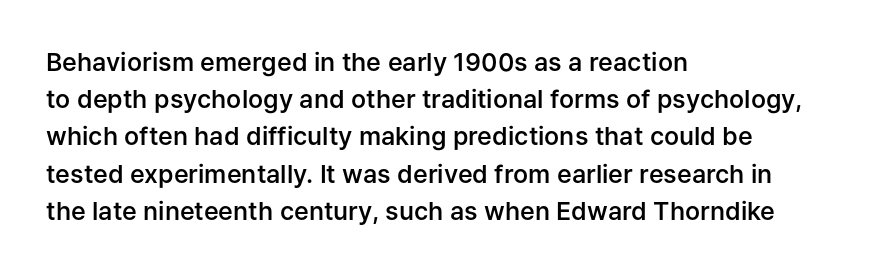
The image shows 25 px text type, upright; set left-aligned, normal line spacing (1.49x), normal letter spacing, not underlined.
